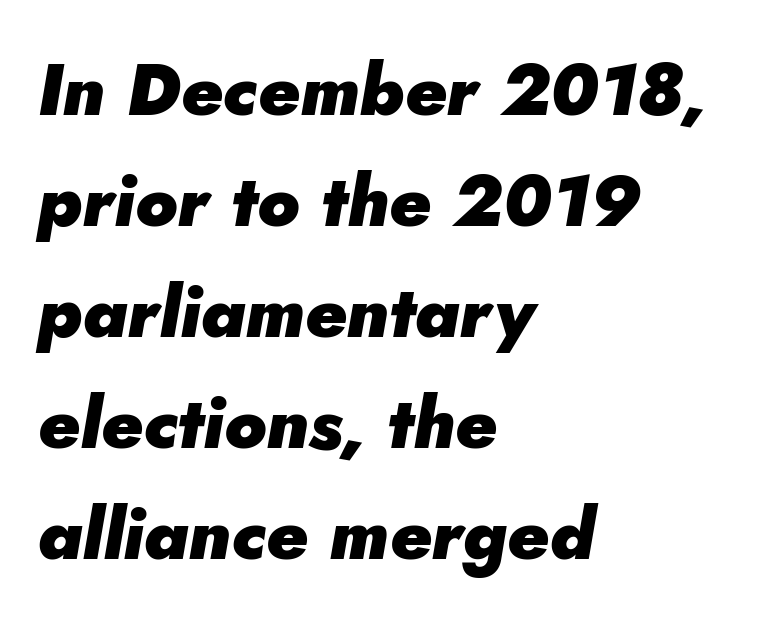
The image shows 72 px heavy type, italic (leaning right); set left-aligned, normal line spacing (1.54x), normal letter spacing, not underlined; low stroke contrast and a small x-height.
